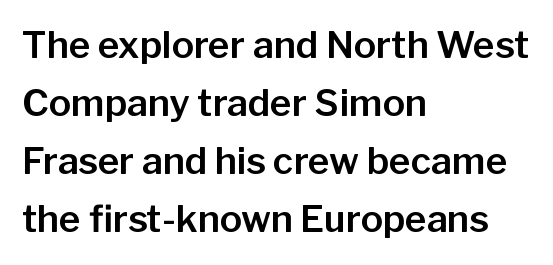
Q: Is the text italic (slanted)? A: No, it is upright.
Q: Is the typeface a serif or a sans-serif typeface? A: Sans-serif.
Q: Is the text underlined? A: No.
Q: How is the paragraph aligned? A: Left-aligned.
Q: Is the spacing between letters normal or unusually wide? A: Normal.
Q: Is the spacing between lines tight, normal or loose? A: Normal.
Q: Width (condensed, normal, or wide)? A: Normal.
Q: Stroke contrast? A: Low.
Q: x-height? A: Medium.
Q: Monospaced? A: No.
